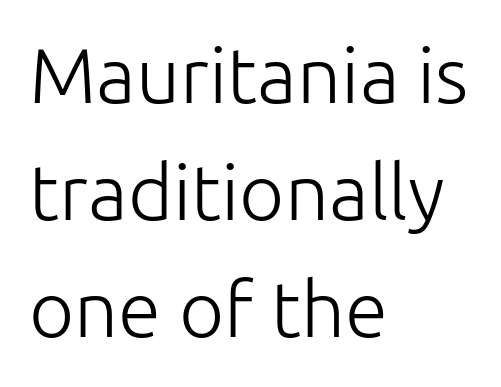
{"serif": "no", "italic": "no", "bold": "no", "weight": "light", "width": "normal", "stroke_contrast": "low", "x_height": "medium", "monospaced": "no", "underline": "no", "align": "left", "line_spacing": "normal", "line_spacing_ratio": 1.5, "letter_spacing": "normal", "letter_spacing_em": 0.0, "glyph_px": 78}
